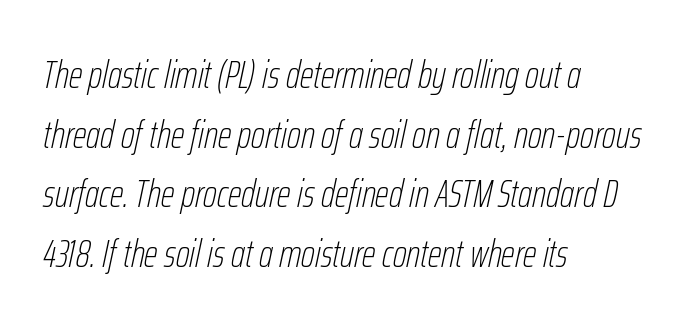
Here the designer chose a conventional face with non-uniform glyph widths. Slant detected: the letters are inclined. Caption: face not bold, strokes unweighted. Is the letter spacing exaggerated? No — it looks like the ordinary default. Nobody drew a line under any word here. What's the leading like? Ordinary, nothing unusual.
